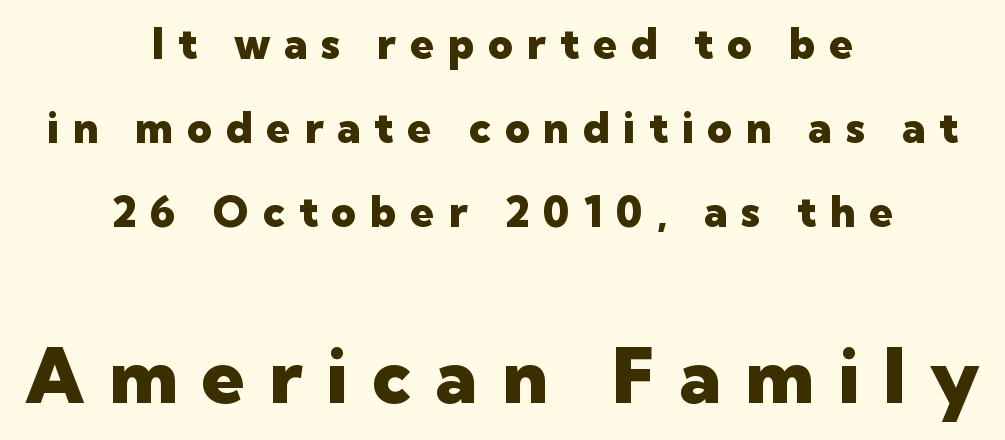
The image shows 76 px heavy sans-serif type, upright; set centered, loose line spacing (1.95x), unusually wide letter spacing (+0.32 em), not underlined; the second (bottom) block is 1.77x larger; low stroke contrast and a medium x-height.
